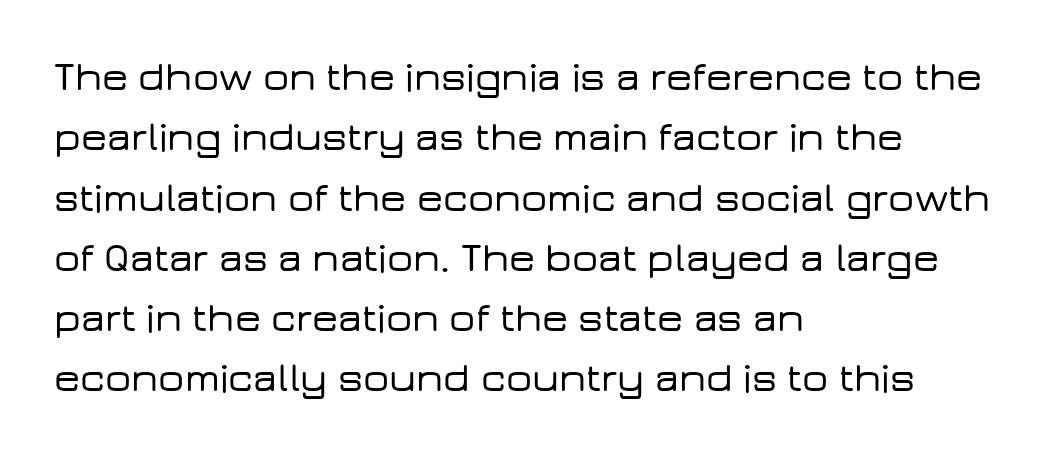
The image shows 41 px wide sans-serif type, upright; set left-aligned, normal line spacing (1.47x), normal letter spacing, not underlined; low stroke contrast and a medium x-height.
